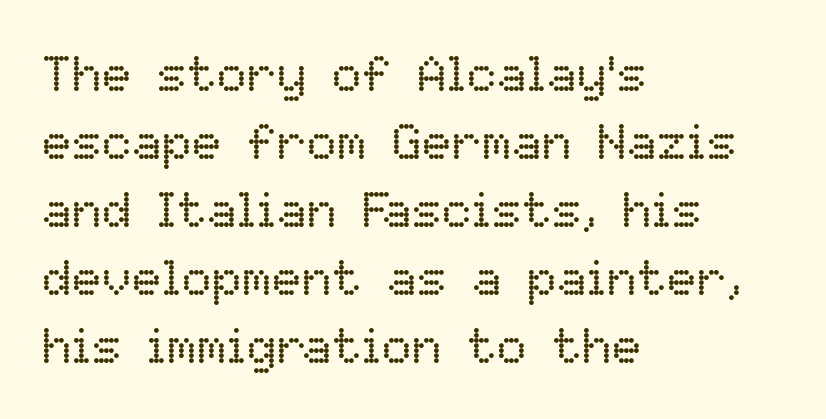
Do the characters align in a grid? No, the font is proportional. The letters look calm and open, with moderate or lighter stems. Lines of text with bare space underneath. Interline gaps are of average width in this sample. Short and long lines alike share a common starting point at left.
